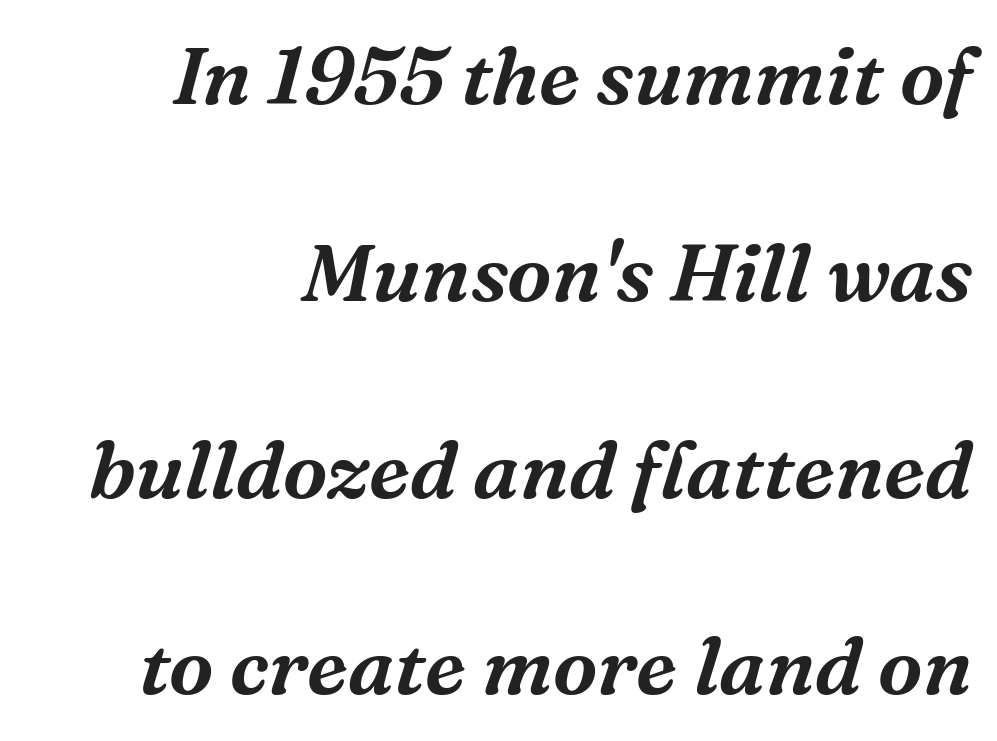
{"serif": "yes", "italic": "yes", "lean": "right", "slant_degrees": 16, "width": "normal", "stroke_contrast": "medium", "x_height": "medium", "monospaced": "no", "underline": "no", "align": "right", "line_spacing": "loose", "line_spacing_ratio": 2.46, "letter_spacing": "normal", "letter_spacing_em": 0.0, "glyph_px": 80}
